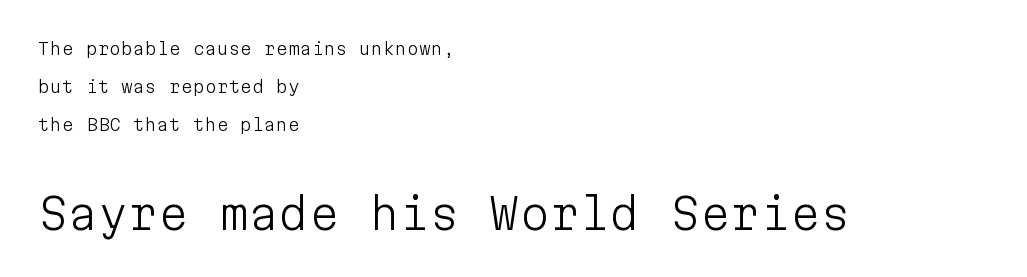
{"serif": "no", "italic": "no", "bold": "no", "weight": "light", "width": "normal", "stroke_contrast": "low", "x_height": "medium", "monospaced": "yes", "underline": "no", "align": "left", "line_spacing": "loose", "line_spacing_ratio": 2.24, "letter_spacing": "normal", "letter_spacing_em": 0.0, "larger_block": "second", "size_ratio": 2.53, "glyph_px": 43}
